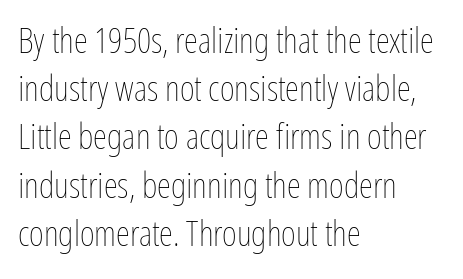
Q: Is the text bold? A: No.
Q: Is the text italic (slanted)? A: No, it is upright.
Q: Is the text underlined? A: No.
Q: How is the paragraph aligned? A: Left-aligned.
Q: Is the spacing between letters normal or unusually wide? A: Normal.
Q: Is the spacing between lines tight, normal or loose? A: Normal.
Q: Width (condensed, normal, or wide)? A: Condensed.
Q: Stroke contrast? A: Low.
Q: x-height? A: Medium.
Q: Monospaced? A: No.
